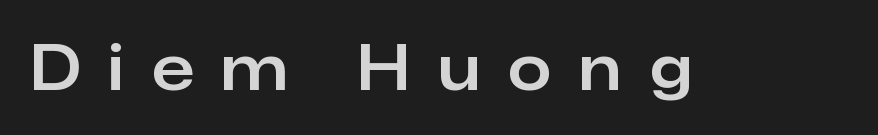
The typeface chosen for these lines omits serifs. Characters follow at a spacing far wider than the type designer built in. Upright lettering throughout. A bare baseline throughout the passage. Spacing verdict: proportional, widths tailored to each character.
